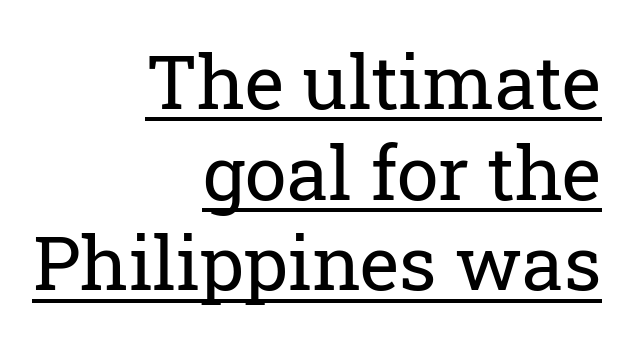
{"serif": "yes", "italic": "no", "bold": "no", "weight": "regular", "width": "normal", "stroke_contrast": "low", "x_height": "medium", "monospaced": "no", "underline": "yes", "align": "right", "line_spacing_ratio": 1.21, "letter_spacing": "normal", "letter_spacing_em": 0.0, "glyph_px": 75}
